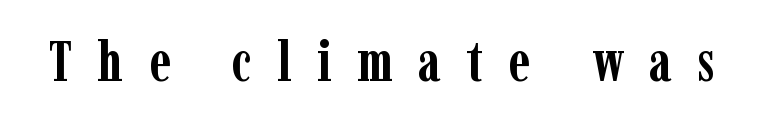
The image shows 57 px semibold, condensed serif type, upright; set unusually wide letter spacing (+0.45 em), not underlined; low stroke contrast and a medium x-height.
